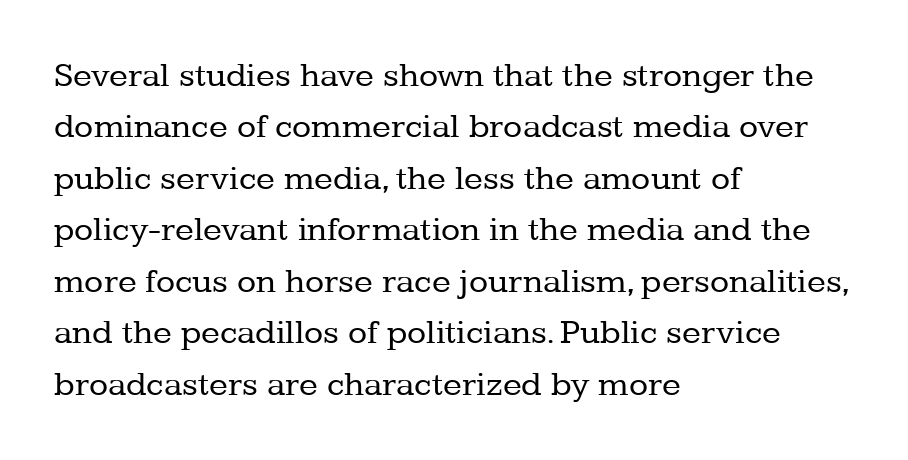
The image shows 35 px regular-weight serif type, upright; set left-aligned, normal line spacing (1.47x), normal letter spacing, not underlined; low stroke contrast and a medium x-height.
